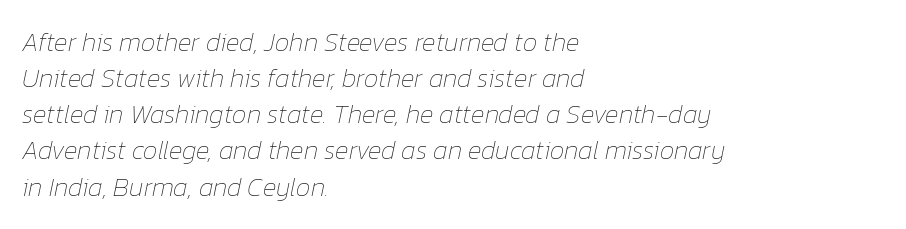
{"italic": "yes", "lean": "right", "slant_degrees": 12, "bold": "no", "underline": "no", "align": "left", "line_spacing": "normal", "line_spacing_ratio": 1.39, "letter_spacing": "normal", "letter_spacing_em": 0.0, "glyph_px": 26}
